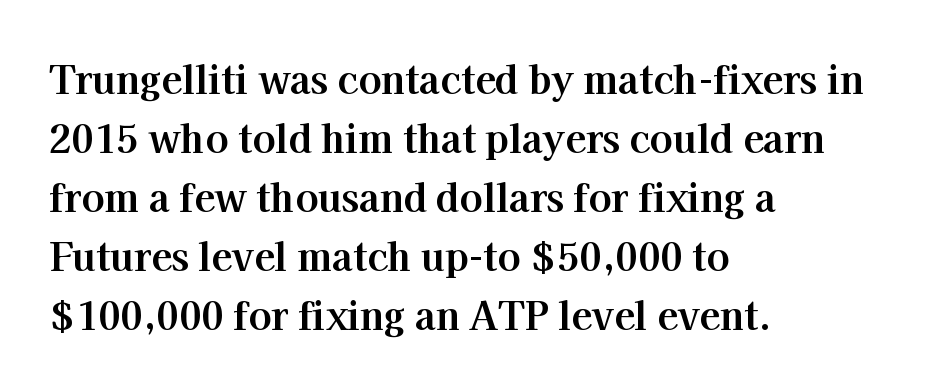
The image shows 38 px bold serif type, upright; set left-aligned, normal line spacing (1.55x), normal letter spacing, not underlined; high stroke contrast and a medium x-height.
